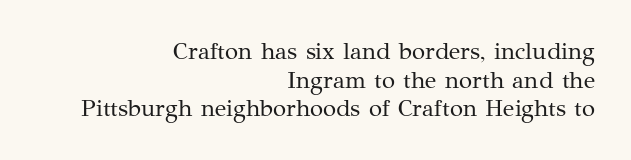
{"italic": "no", "bold": "no", "underline": "no", "align": "right", "line_spacing_ratio": 1.19, "letter_spacing": "normal", "letter_spacing_em": 0.0, "glyph_px": 24}
